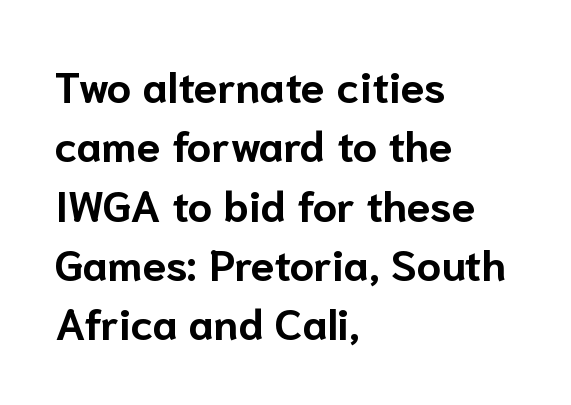
Q: Is the text bold? A: Yes.
Q: Is the text italic (slanted)? A: No, it is upright.
Q: Is the typeface a serif or a sans-serif typeface? A: Sans-serif.
Q: Is the text underlined? A: No.
Q: How is the paragraph aligned? A: Left-aligned.
Q: Is the spacing between letters normal or unusually wide? A: Normal.
Q: Is the spacing between lines tight, normal or loose? A: Normal.
Q: Width (condensed, normal, or wide)? A: Normal.
Q: Stroke contrast? A: Low.
Q: x-height? A: Medium.
Q: Monospaced? A: No.
